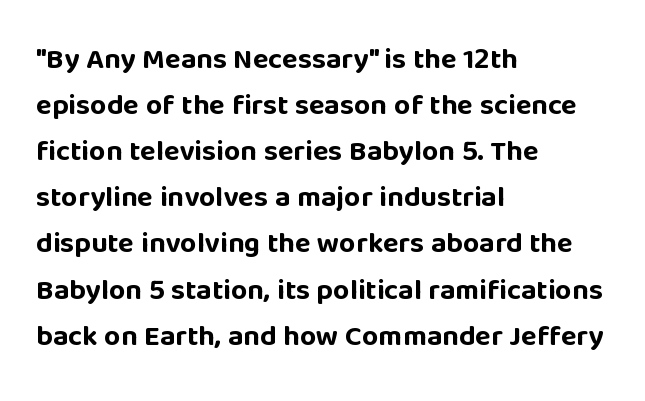
The image shows 29 px bold sans-serif type, upright; set left-aligned, normal line spacing (1.59x), normal letter spacing, not underlined; low stroke contrast and a large x-height.
